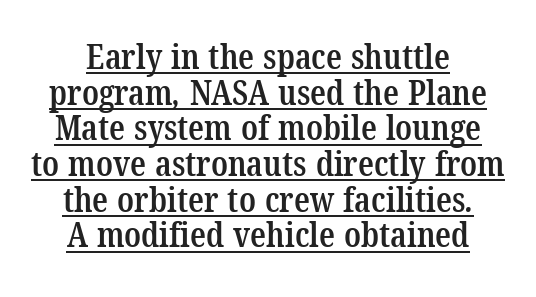
The image shows 35 px semibold, condensed serif type; set tight line spacing (1.02x), normal letter spacing, underlined; low stroke contrast and a medium x-height.
